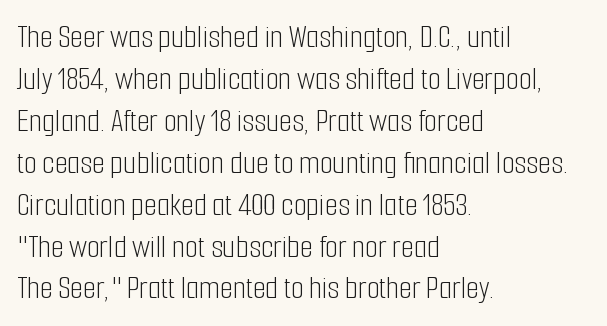
The image shows 33 px light, condensed sans-serif type, upright; set left-aligned, normal line spacing (1.27x), normal letter spacing, not underlined; low stroke contrast and a medium x-height.
